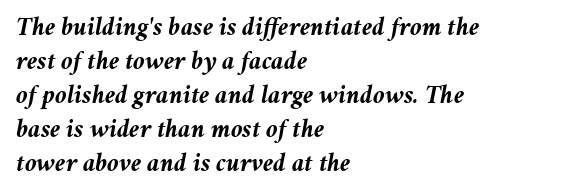
Each row of text sits above clean, open space. Every character sits at an angle, as italics do. Leading: standard. Is the block centered? No — it sits flush against the left margin.
